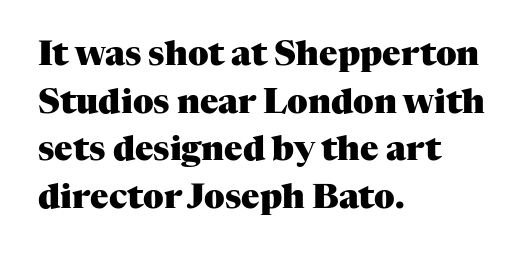
{"serif": "yes", "italic": "no", "bold": "yes", "weight": "heavy", "width": "normal", "stroke_contrast": "medium", "x_height": "medium", "monospaced": "no", "underline": "no", "align": "left", "line_spacing": "normal", "line_spacing_ratio": 1.4, "letter_spacing": "normal", "letter_spacing_em": 0.0, "glyph_px": 34}
